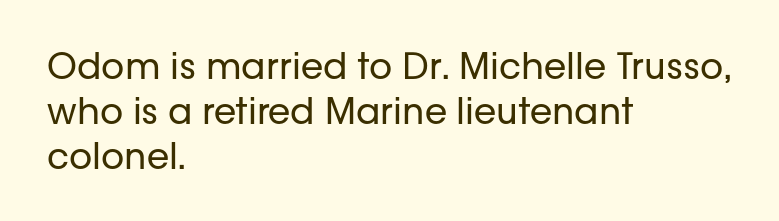
Q: Is the text bold? A: No.
Q: Is the text italic (slanted)? A: No, it is upright.
Q: Is the typeface a serif or a sans-serif typeface? A: Sans-serif.
Q: Is the text underlined? A: No.
Q: How is the paragraph aligned? A: Left-aligned.
Q: Is the spacing between letters normal or unusually wide? A: Normal.
Q: Is the spacing between lines tight, normal or loose? A: Normal.
Q: Width (condensed, normal, or wide)? A: Normal.
Q: Stroke contrast? A: Low.
Q: x-height? A: Medium.
Q: Monospaced? A: No.
